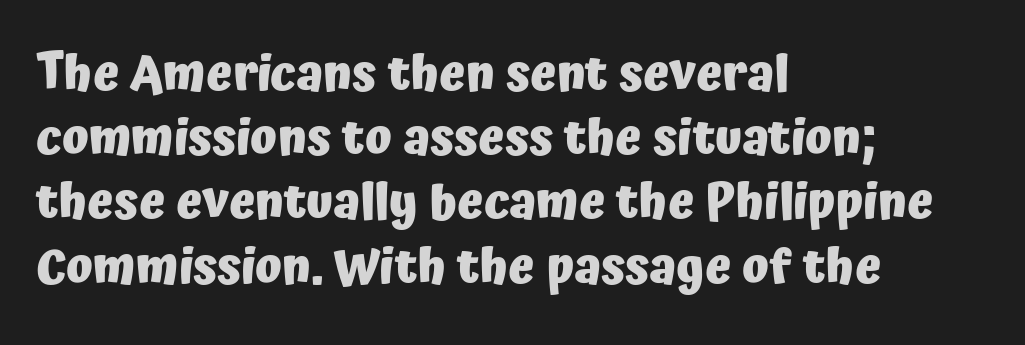
{"serif": "no", "italic": "no", "bold": "yes", "weight": "heavy", "width": "normal", "stroke_contrast": "low", "x_height": "medium", "monospaced": "no", "underline": "no", "align": "left", "line_spacing": "normal", "line_spacing_ratio": 1.31, "letter_spacing": "normal", "letter_spacing_em": 0.0, "glyph_px": 49}
